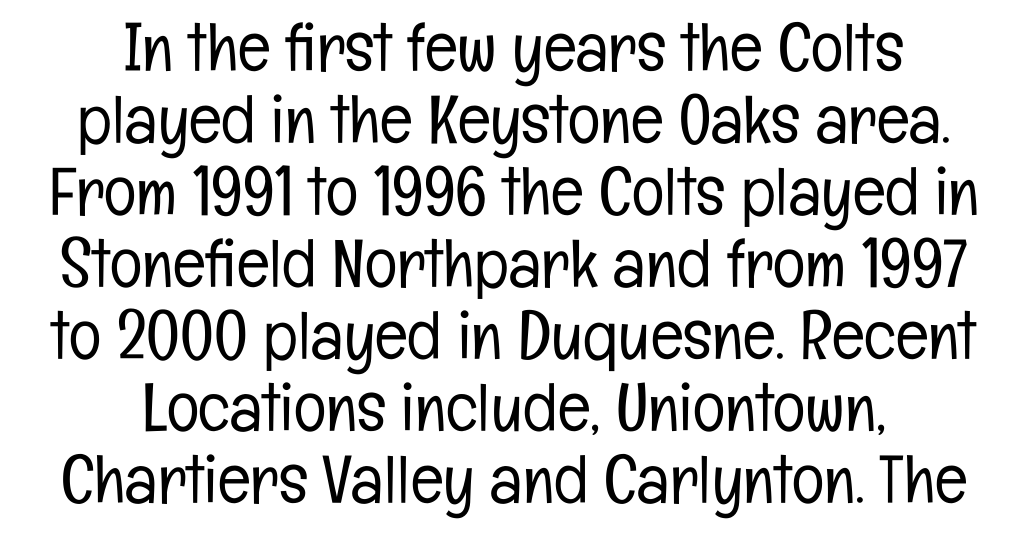
{"serif": "no", "italic": "no", "bold": "no", "weight": "light", "width": "condensed", "stroke_contrast": "low", "x_height": "medium", "monospaced": "no", "underline": "no", "align": "center", "line_spacing": "tight", "line_spacing_ratio": 1.06, "letter_spacing": "normal", "letter_spacing_em": 0.0, "glyph_px": 68}
